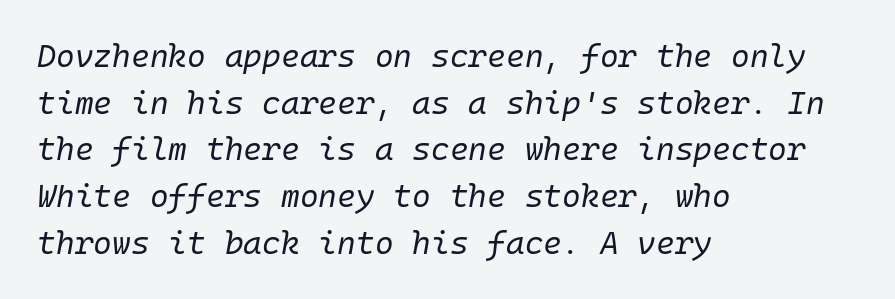
Q: Is the text bold? A: No.
Q: Is the text italic (slanted)? A: Yes, it leans right by about 10 degrees.
Q: Is the text underlined? A: No.
Q: How is the paragraph aligned? A: Left-aligned.
Q: Is the spacing between letters normal or unusually wide? A: Normal.
Q: Is the spacing between lines tight, normal or loose? A: Normal.
Q: Width (condensed, normal, or wide)? A: Normal.
Q: Stroke contrast? A: Low.
Q: x-height? A: Medium.
